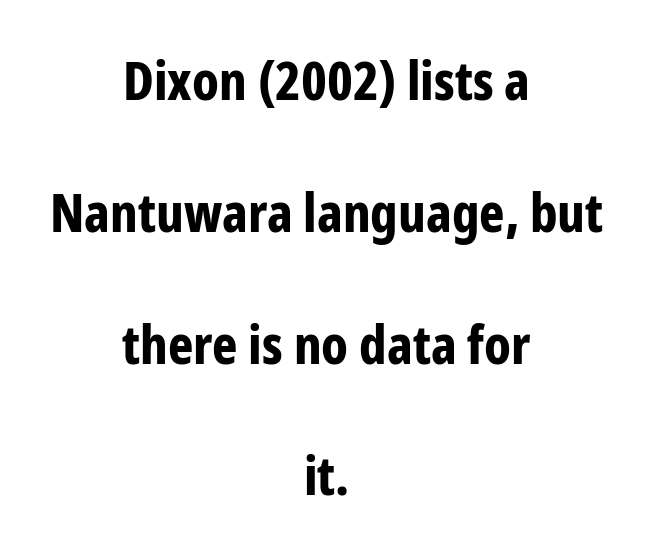
Q: Is the text bold? A: Yes.
Q: Is the text italic (slanted)? A: No, it is upright.
Q: Is the typeface a serif or a sans-serif typeface? A: Sans-serif.
Q: Is the text underlined? A: No.
Q: How is the paragraph aligned? A: Centered.
Q: Is the spacing between letters normal or unusually wide? A: Normal.
Q: Is the spacing between lines tight, normal or loose? A: Loose.
Q: Width (condensed, normal, or wide)? A: Condensed.
Q: Stroke contrast? A: Low.
Q: x-height? A: Medium.
Q: Monospaced? A: No.
